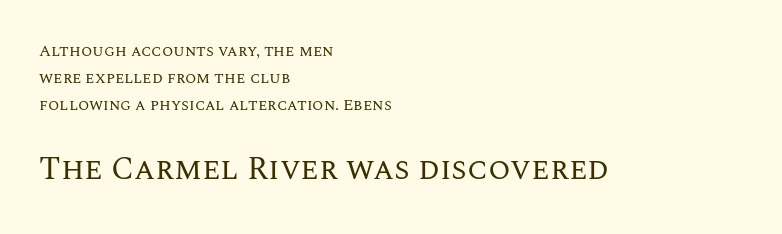
How are the letters spaced? Ordinarily, with no added tracking. One glance says typical: line gaps are just what's usual. These glyphs show unthickened strokes, regular width or finer. The composition opens small and finishes big. Character widths vary here, with narrow letters taking less room than wide ones.
